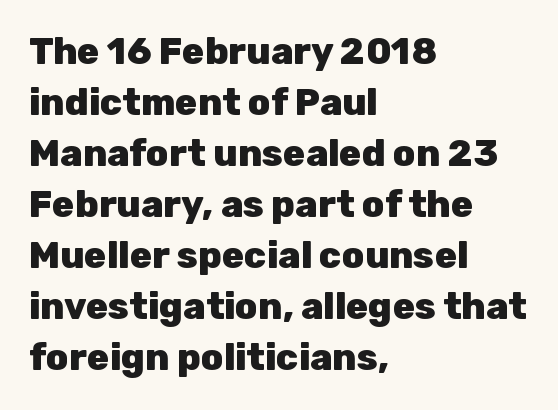
Q: Is the text bold? A: Yes.
Q: Is the text italic (slanted)? A: No, it is upright.
Q: Is the typeface a serif or a sans-serif typeface? A: Sans-serif.
Q: Is the text underlined? A: No.
Q: How is the paragraph aligned? A: Left-aligned.
Q: Is the spacing between letters normal or unusually wide? A: Normal.
Q: Is the spacing between lines tight, normal or loose? A: Normal.
Q: Width (condensed, normal, or wide)? A: Normal.
Q: Stroke contrast? A: Low.
Q: x-height? A: Medium.
Q: Monospaced? A: No.
